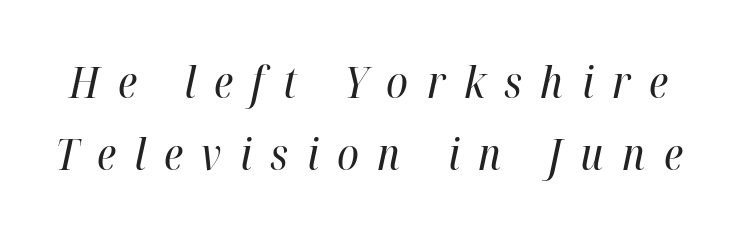
{"italic": "yes", "lean": "right", "slant_degrees": 12, "bold": "no", "weight": "regular", "width": "condensed", "stroke_contrast": "high", "x_height": "medium", "monospaced": "no", "underline": "no", "line_spacing": "normal", "line_spacing_ratio": 1.63, "letter_spacing": "wide", "letter_spacing_em": 0.42, "glyph_px": 44}
